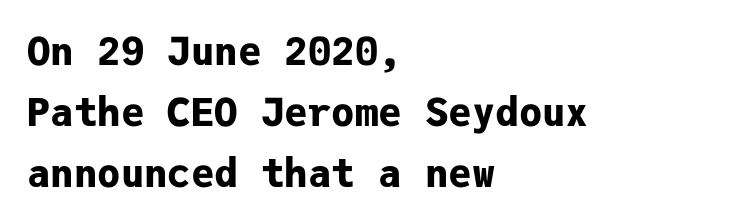
Q: Is the text bold? A: Yes.
Q: Is the text italic (slanted)? A: No, it is upright.
Q: Is the typeface a serif or a sans-serif typeface? A: Sans-serif.
Q: Is the text underlined? A: No.
Q: How is the paragraph aligned? A: Left-aligned.
Q: Is the spacing between letters normal or unusually wide? A: Normal.
Q: Is the spacing between lines tight, normal or loose? A: Normal.
Q: Width (condensed, normal, or wide)? A: Normal.
Q: Stroke contrast? A: Low.
Q: x-height? A: Medium.
Q: Monospaced? A: Yes.
